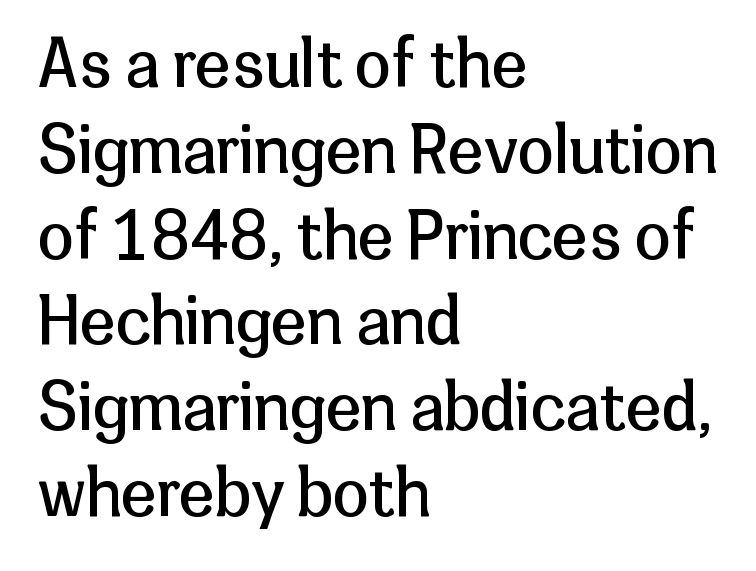
The image shows 65 px regular-weight sans-serif type, upright; set left-aligned, normal line spacing (1.32x), normal letter spacing, not underlined; low stroke contrast and a medium x-height.
